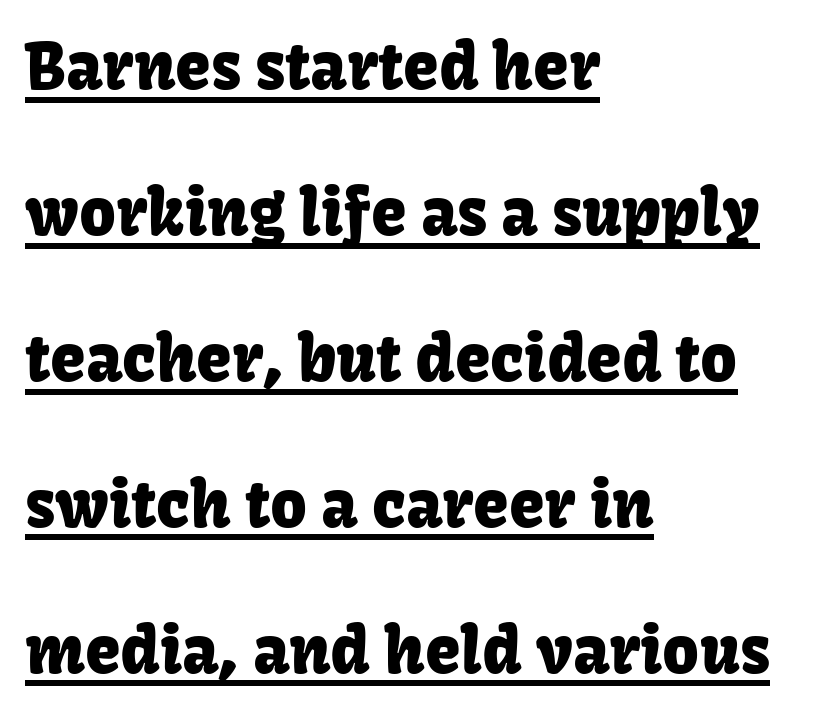
The image shows 64 px sans-serif type, upright; set left-aligned, loose line spacing (2.28x), normal letter spacing, underlined; low stroke contrast and a medium x-height.
